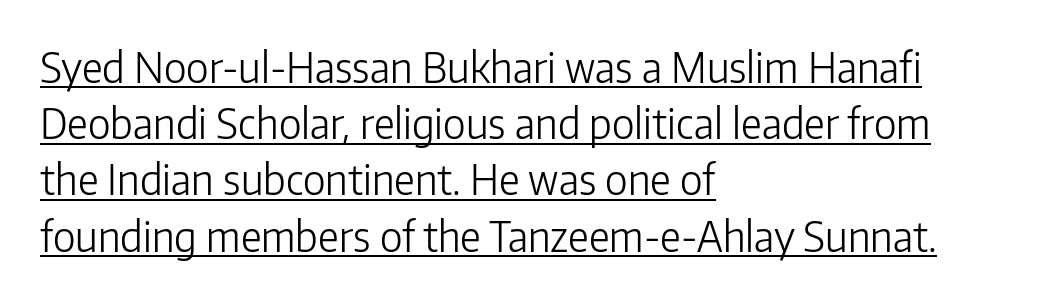
Q: Is the text bold? A: No.
Q: Is the text italic (slanted)? A: No, it is upright.
Q: Is the typeface a serif or a sans-serif typeface? A: Sans-serif.
Q: Is the text underlined? A: Yes.
Q: How is the paragraph aligned? A: Left-aligned.
Q: Is the spacing between letters normal or unusually wide? A: Normal.
Q: Is the spacing between lines tight, normal or loose? A: Normal.
Q: Width (condensed, normal, or wide)? A: Normal.
Q: Stroke contrast? A: Low.
Q: x-height? A: Medium.
Q: Monospaced? A: No.
